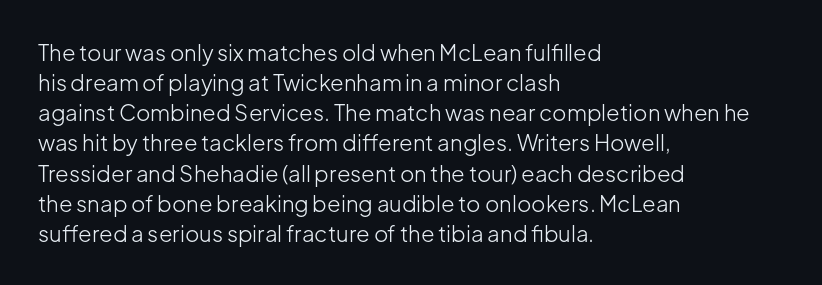
The letterforms sit shoulder to shoulder at normal distance. The space directly below the letters is spotless. Counters stay open thanks to moderate or lighter strokes. The vertical gap from one line to the next is medium. Ascenders rise straight up at ninety degrees. The ragged edge is on the right, which tells us the setting is flush left.
